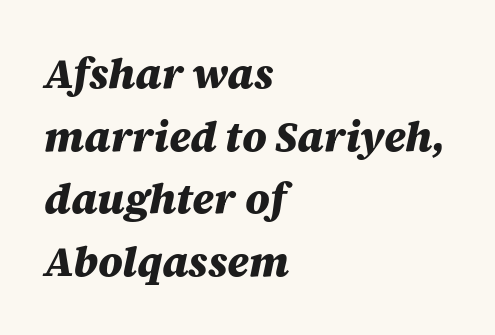
The letters advance in unequal steps, a hallmark of proportional type. These words are printed bold, with thick strokes throughout. Leading: standard. This rendering uses left alignment, leaving the right contour irregular. Is the letter spacing exaggerated? No — it looks like the ordinary default.
